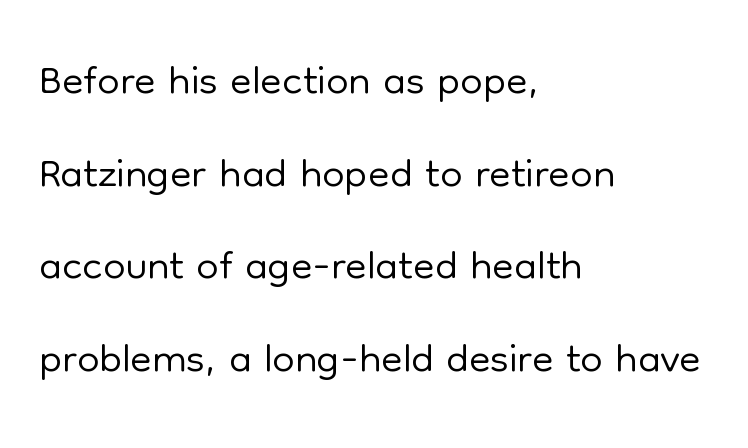
{"serif": "no", "italic": "no", "bold": "no", "weight": "light", "width": "normal", "stroke_contrast": "low", "x_height": "medium", "monospaced": "no", "underline": "no", "align": "left", "line_spacing": "normal", "line_spacing_ratio": 1.47, "letter_spacing": "normal", "letter_spacing_em": 0.0, "glyph_px": 63}
